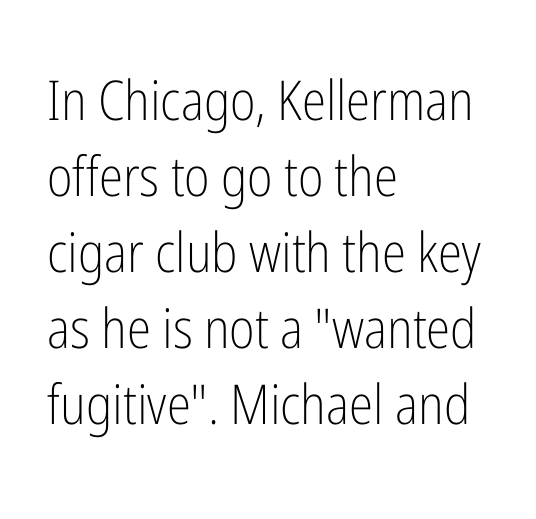
Q: Is the text bold? A: No.
Q: Is the text italic (slanted)? A: No, it is upright.
Q: Is the typeface a serif or a sans-serif typeface? A: Sans-serif.
Q: Is the text underlined? A: No.
Q: How is the paragraph aligned? A: Left-aligned.
Q: Is the spacing between letters normal or unusually wide? A: Normal.
Q: Is the spacing between lines tight, normal or loose? A: Normal.
Q: Width (condensed, normal, or wide)? A: Condensed.
Q: Stroke contrast? A: Low.
Q: x-height? A: Medium.
Q: Monospaced? A: No.
